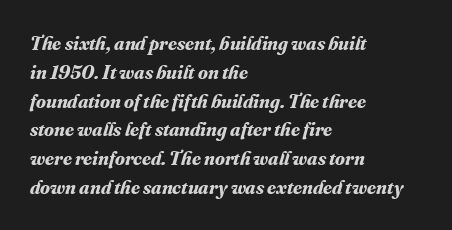
The image shows 20 px bold type, italic (leaning right); set left-aligned, normal line spacing (1.44x), normal letter spacing, not underlined.
